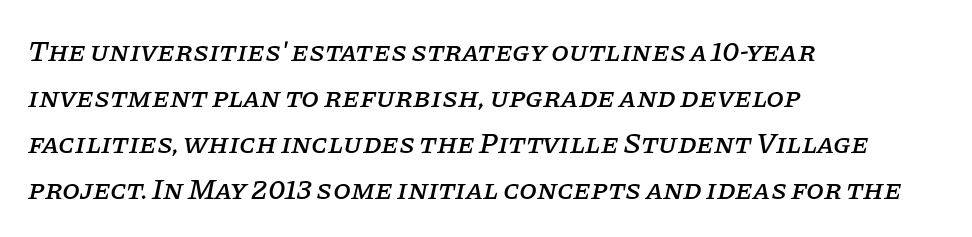
Q: Is the text italic (slanted)? A: Yes, it leans right by about 11 degrees.
Q: Is the typeface a serif or a sans-serif typeface? A: Serif.
Q: Is the text underlined? A: No.
Q: How is the paragraph aligned? A: Left-aligned.
Q: Is the spacing between letters normal or unusually wide? A: Normal.
Q: Is the spacing between lines tight, normal or loose? A: Normal.
Q: Width (condensed, normal, or wide)? A: Normal.
Q: Stroke contrast? A: Low.
Q: x-height? A: Large.
Q: Monospaced? A: No.
